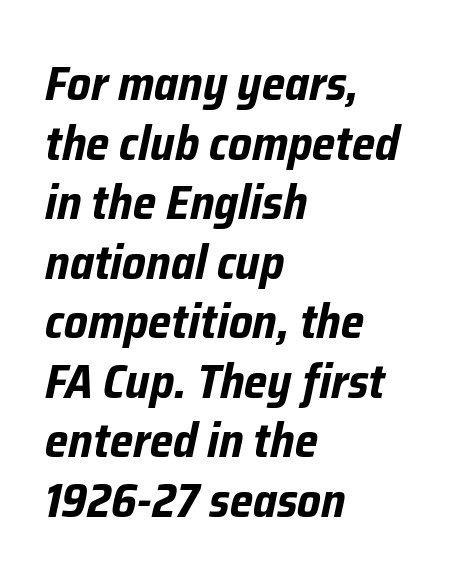
Any mark beneath the type? The region is blank. Heavy-handed strokes throughout: this text is bold. Is the block centered? No — it sits flush against the left margin. The rendering uses natural spacing where letterforms have individual widths.
